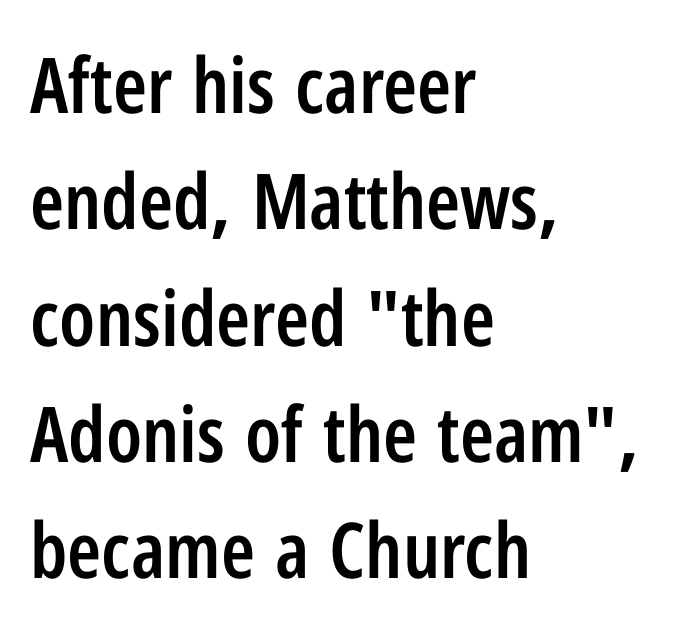
The image shows 77 px semibold, condensed sans-serif type, upright; set left-aligned, normal line spacing (1.51x), normal letter spacing, not underlined; low stroke contrast and a medium x-height.
